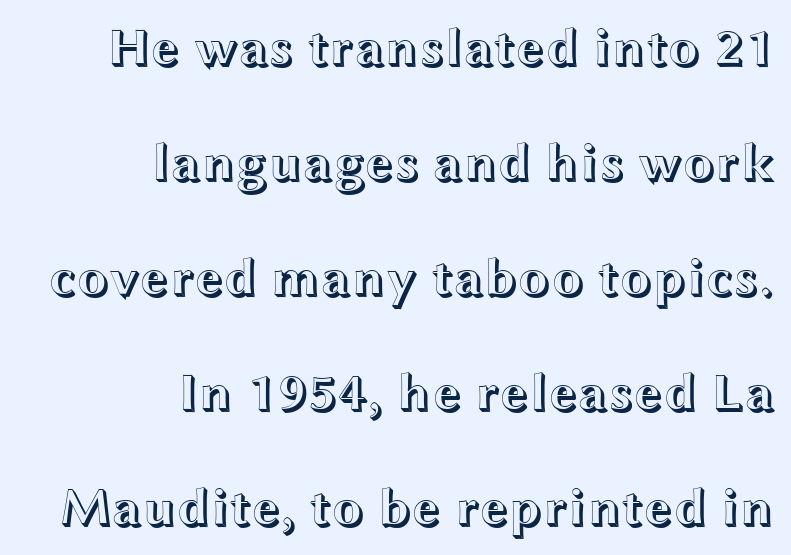
Leftover space on each line is placed entirely before the opening word. Proportional: the letters do not fall into vertical columns. There is no visible air inserted between adjacent glyphs. If you measured baseline to baseline, you'd find a long distance. The gap between lines stays unmarked.
